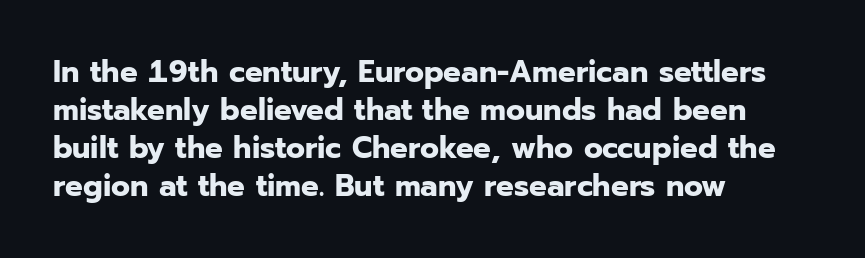
Regarding serifs, this sample does without them. Vertical strokes here are truly vertical. Left-aligned paragraph, ragged on the right. Anything drawn beneath the words? Only blank space. Look at the stroke-to-counter ratio: heavy, a bold. Spacing verdict: proportional, widths tailored to each character.
